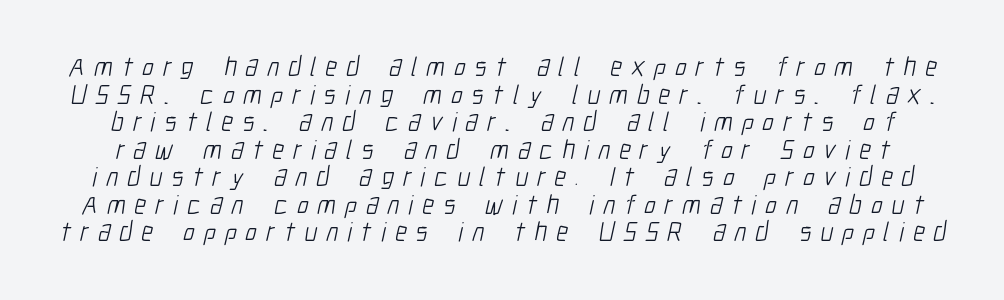
{"bold": "no", "underline": "no", "line_spacing": "tight", "line_spacing_ratio": 1.02, "letter_spacing": "wide", "letter_spacing_em": 0.34, "glyph_px": 27}
